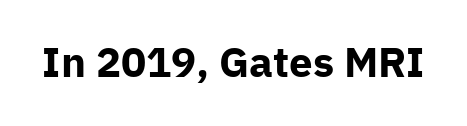
The image shows 42 px bold sans-serif type, upright; set normal letter spacing, not underlined; low stroke contrast and a medium x-height.
